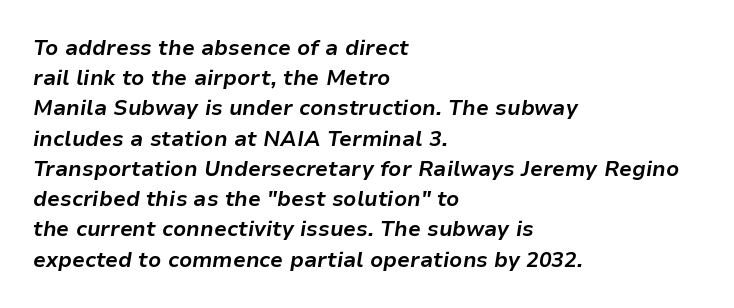
The image shows 21 px bold type, italic (leaning right); set left-aligned, normal line spacing (1.44x), normal letter spacing, not underlined.
